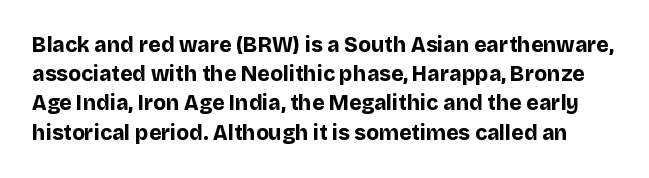
The letters are bold, with thick, heavy strokes. The vertical gap from one line to the next is medium. The passage shown is not underscored anywhere. Observe the ordinary spacing: letters are neighbours, not strangers. Every character sits straight up, as roman type does.
